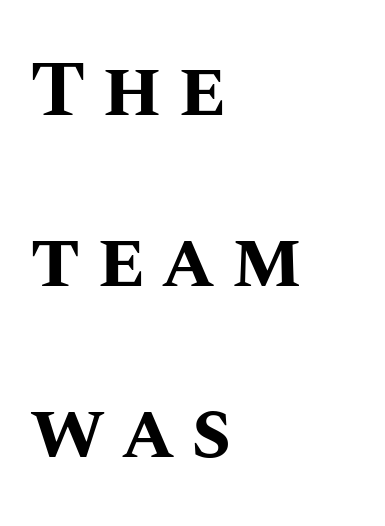
{"italic": "no", "bold": "yes", "weight": "bold", "width": "normal", "stroke_contrast": "medium", "x_height": "large", "monospaced": "no", "underline": "no", "align": "left", "line_spacing": "loose", "line_spacing_ratio": 2.14, "letter_spacing": "wide", "letter_spacing_em": 0.2, "glyph_px": 80}
